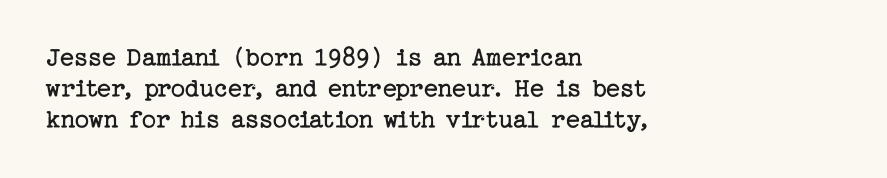
The image shows 28 px regular-weight serif type, upright; set left-aligned, tight line spacing (1.11x), normal letter spacing, not underlined; low stroke contrast and a medium x-height.
